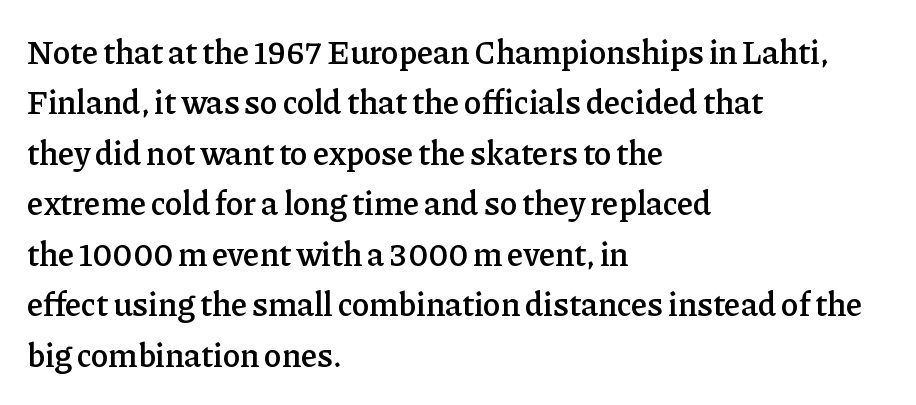
Q: Is the text bold? A: Semi-bold.
Q: Is the text italic (slanted)? A: No, it is upright.
Q: Is the typeface a serif or a sans-serif typeface? A: Serif.
Q: Is the text underlined? A: No.
Q: How is the paragraph aligned? A: Left-aligned.
Q: Is the spacing between letters normal or unusually wide? A: Normal.
Q: Is the spacing between lines tight, normal or loose? A: Normal.
Q: Width (condensed, normal, or wide)? A: Normal.
Q: Stroke contrast? A: Low.
Q: x-height? A: Medium.
Q: Monospaced? A: No.
